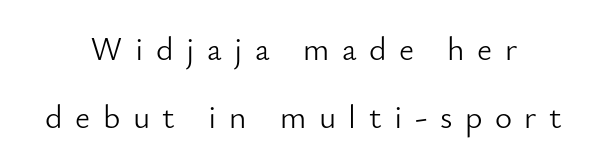
Q: Is the text bold? A: No.
Q: Is the text italic (slanted)? A: No, it is upright.
Q: Is the typeface a serif or a sans-serif typeface? A: Sans-serif.
Q: Is the text underlined? A: No.
Q: How is the paragraph aligned? A: Centered.
Q: Is the spacing between letters normal or unusually wide? A: Unusually wide.
Q: Is the spacing between lines tight, normal or loose? A: Loose.
Q: Width (condensed, normal, or wide)? A: Normal.
Q: Stroke contrast? A: Low.
Q: x-height? A: Small.
Q: Monospaced? A: No.
